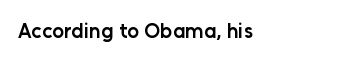
{"italic": "no", "bold": "semi", "underline": "no", "letter_spacing": "normal", "letter_spacing_em": 0.0, "glyph_px": 21}
